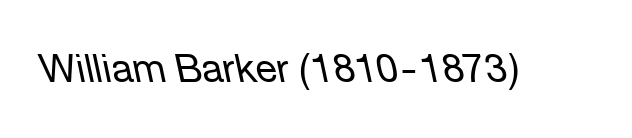
The image shows 39 px regular-weight type, italic (leaning left); set normal letter spacing, not underlined; low stroke contrast and a medium x-height.
